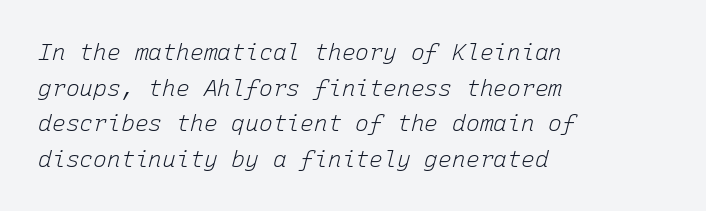
Q: Is the text bold? A: No.
Q: Is the text italic (slanted)? A: Yes, it leans right by about 15 degrees.
Q: Is the text underlined? A: No.
Q: How is the paragraph aligned? A: Left-aligned.
Q: Is the spacing between letters normal or unusually wide? A: Normal.
Q: Is the spacing between lines tight, normal or loose? A: Normal.
